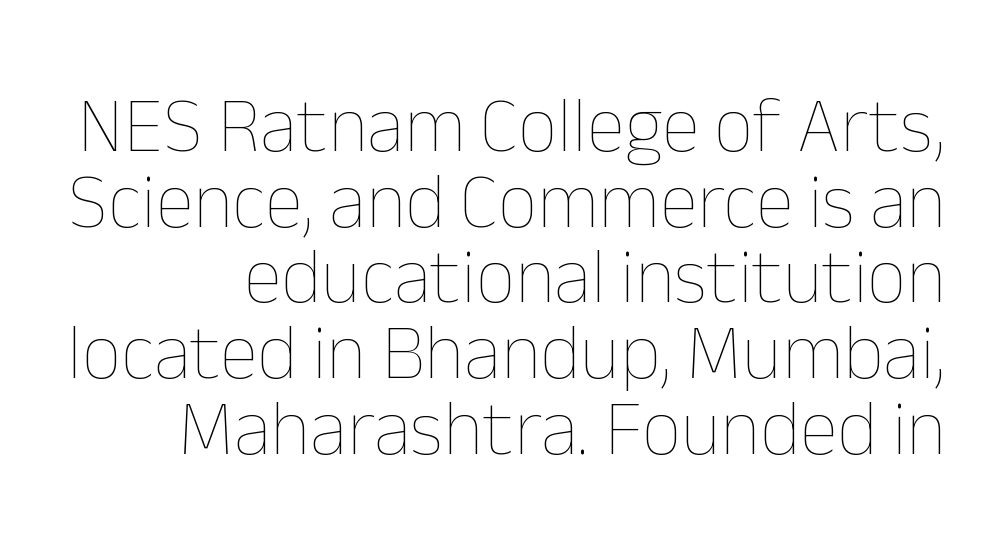
{"italic": "no", "bold": "no", "weight": "thin", "width": "normal", "stroke_contrast": "low", "x_height": "medium", "monospaced": "no", "underline": "no", "align": "right", "line_spacing": "tight", "line_spacing_ratio": 0.97, "letter_spacing": "normal", "letter_spacing_em": 0.0, "glyph_px": 78}
